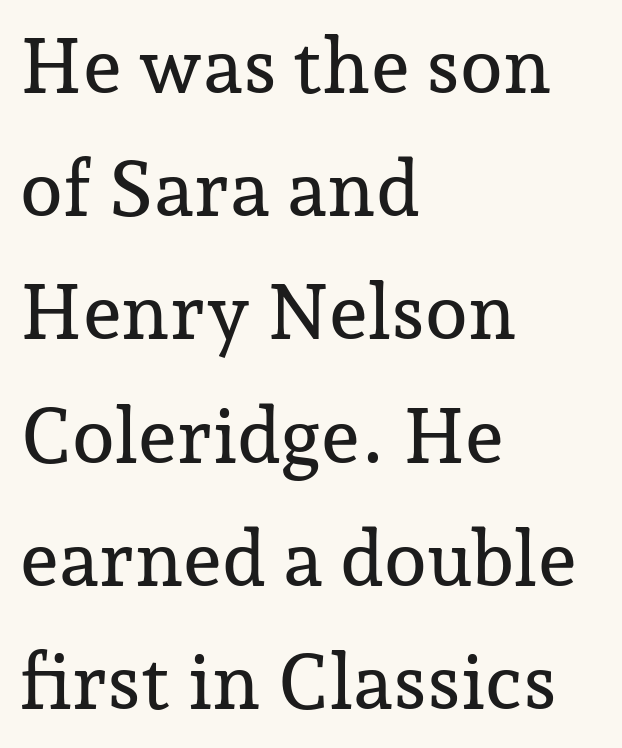
Q: Is the text italic (slanted)? A: No, it is upright.
Q: Is the typeface a serif or a sans-serif typeface? A: Serif.
Q: Is the text underlined? A: No.
Q: How is the paragraph aligned? A: Left-aligned.
Q: Is the spacing between letters normal or unusually wide? A: Normal.
Q: Is the spacing between lines tight, normal or loose? A: Normal.
Q: Width (condensed, normal, or wide)? A: Normal.
Q: Stroke contrast? A: Low.
Q: x-height? A: Medium.
Q: Monospaced? A: No.
